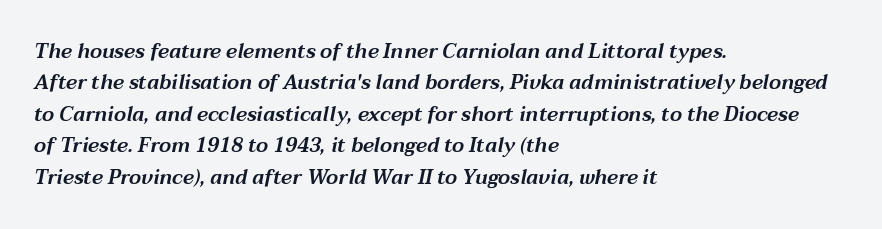
Q: Is the text italic (slanted)? A: Yes, it leans right by about 12 degrees.
Q: Is the text underlined? A: No.
Q: How is the paragraph aligned? A: Left-aligned.
Q: Is the spacing between letters normal or unusually wide? A: Normal.
Q: Is the spacing between lines tight, normal or loose? A: Normal.
